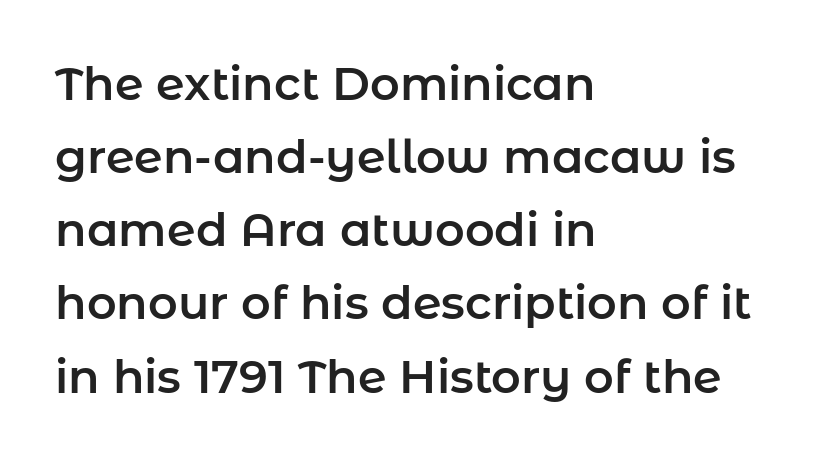
The image shows 46 px sans-serif type, upright; set left-aligned, normal line spacing (1.59x), normal letter spacing, not underlined; low stroke contrast and a medium x-height.
